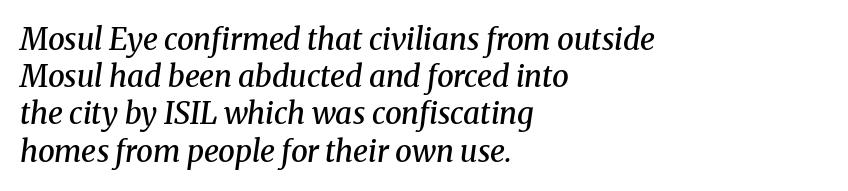
Short note: letters normally spaced. On the weight axis this lands at semibold, roughly 600. The paragraph shown leans on its left margin. This sample has the flowing, uneven cadence of proportional lettering. Observe the lean: these are italic letterforms. Each row of text sits above clean, open space.
